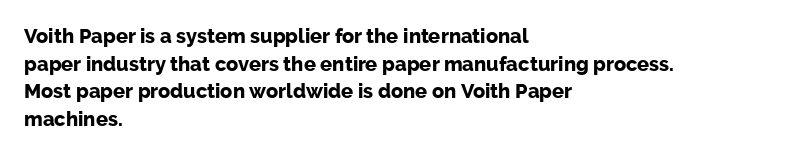
Is the letter spacing exaggerated? No — it looks like the ordinary default. Does the weight exceed regular? Yes, all the way to bold. Layout note: lines flush left. Notice how the stems are strictly vertical — no italics here.
